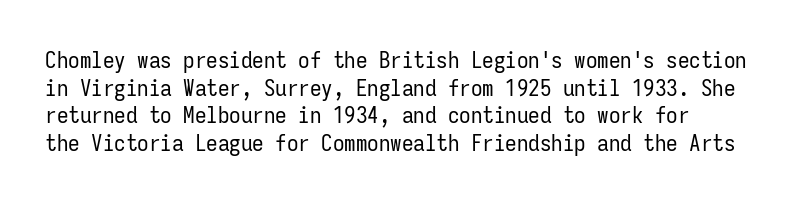
{"italic": "no", "bold": "no", "underline": "no", "line_spacing_ratio": 1.2, "letter_spacing": "normal", "letter_spacing_em": 0.0, "glyph_px": 23}
